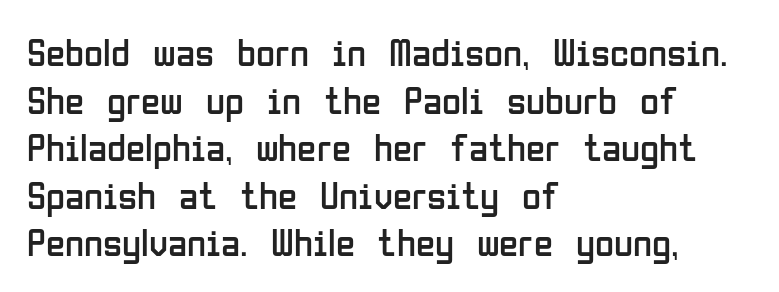
{"serif": "no", "italic": "no", "bold": "no", "weight": "regular", "width": "condensed", "stroke_contrast": "low", "x_height": "medium", "monospaced": "no", "underline": "no", "align": "left", "line_spacing_ratio": 1.22, "letter_spacing": "normal", "letter_spacing_em": 0.0, "glyph_px": 39}
